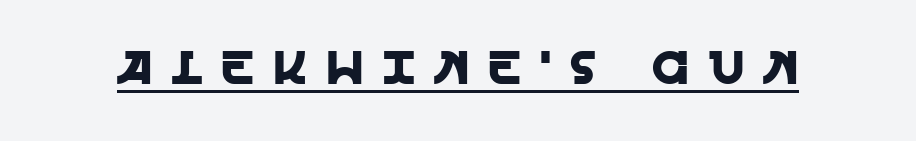
{"serif": "no", "italic": "no", "width": "normal", "x_height": "large", "monospaced": "no", "underline": "yes", "letter_spacing": "wide", "letter_spacing_em": 0.41, "glyph_px": 47}
